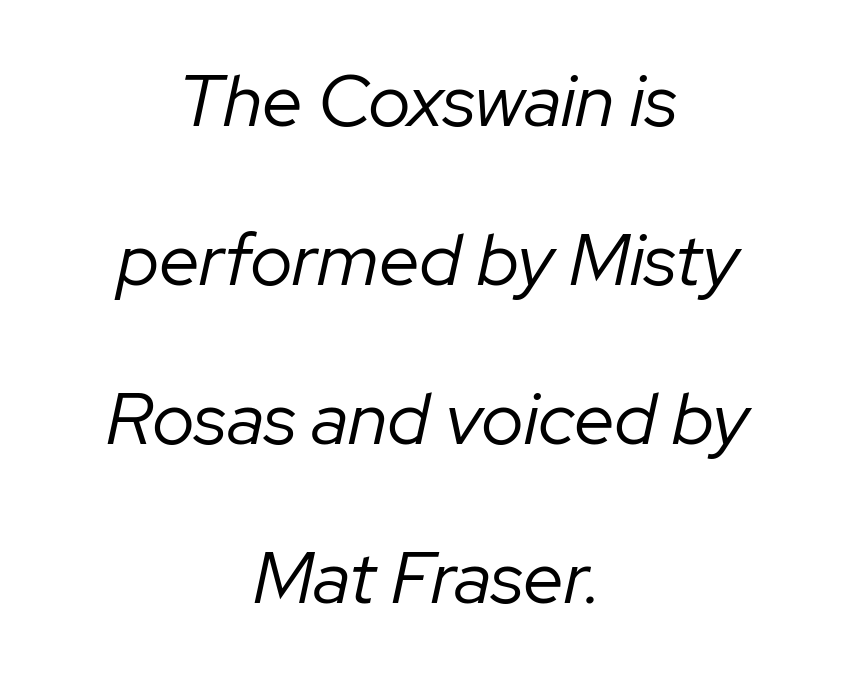
Typeset on center — no edge is straight. The area under the type is left untouched. Varying glyph widths throughout — classic text-font behaviour. The passage shown stacks its lines with a broad gap. Looking at the ascenders, they clearly lean.
